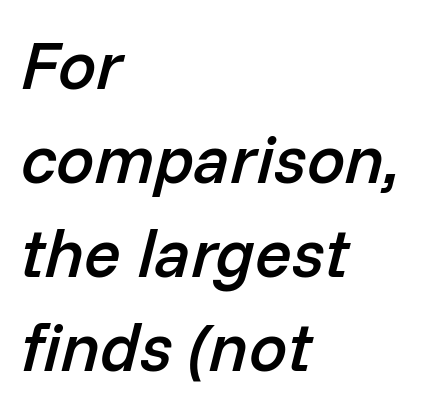
Q: Is the text bold? A: Semi-bold.
Q: Is the text italic (slanted)? A: Yes, it leans right by about 14 degrees.
Q: Is the text underlined? A: No.
Q: How is the paragraph aligned? A: Left-aligned.
Q: Is the spacing between letters normal or unusually wide? A: Normal.
Q: Is the spacing between lines tight, normal or loose? A: Normal.
Q: Width (condensed, normal, or wide)? A: Normal.
Q: Stroke contrast? A: Low.
Q: x-height? A: Medium.
Q: Monospaced? A: No.
